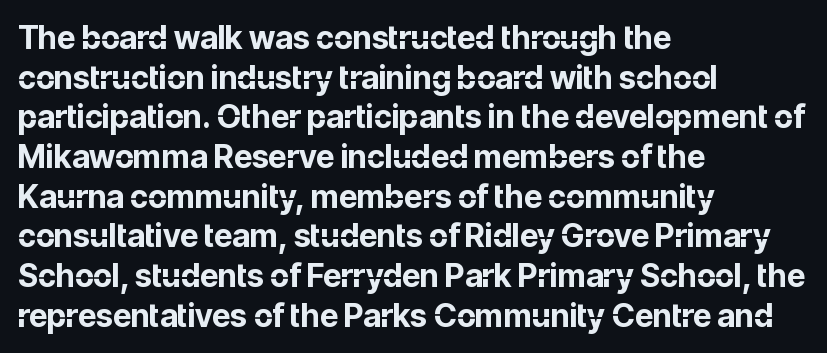
The image shows 32 px bold sans-serif type, upright; set left-aligned, line spacing 1.24x, normal letter spacing, not underlined; low stroke contrast and a medium x-height.
